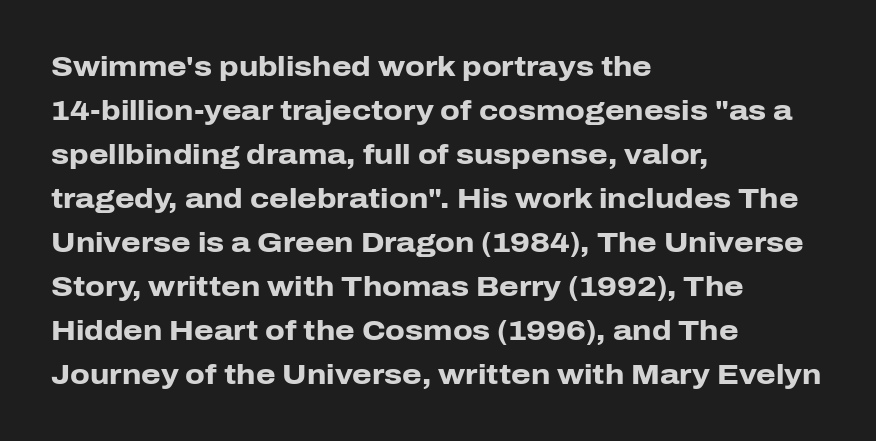
{"serif": "no", "italic": "no", "bold": "yes", "weight": "heavy", "width": "normal", "stroke_contrast": "low", "x_height": "medium", "monospaced": "no", "underline": "no", "align": "left", "line_spacing": "normal", "line_spacing_ratio": 1.57, "letter_spacing": "normal", "letter_spacing_em": 0.0, "glyph_px": 28}
